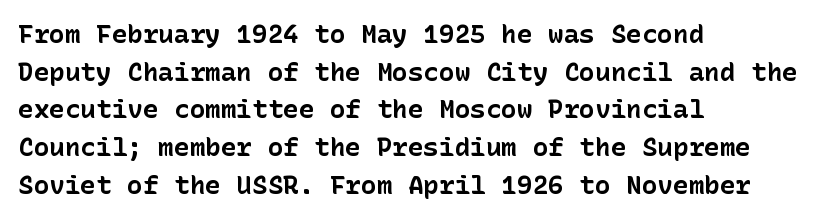
{"italic": "no", "bold": "yes", "underline": "no", "align": "left", "line_spacing": "normal", "line_spacing_ratio": 1.45, "letter_spacing": "normal", "letter_spacing_em": 0.0, "glyph_px": 26}
